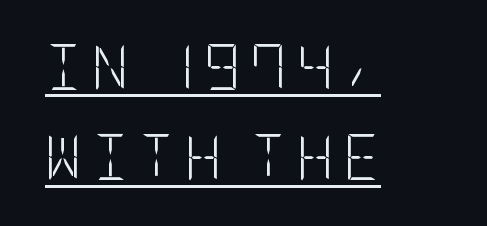
Q: Is the text bold? A: No.
Q: Is the text italic (slanted)? A: No, it is upright.
Q: Is the typeface a serif or a sans-serif typeface? A: Sans-serif.
Q: Is the text underlined? A: Yes.
Q: How is the paragraph aligned? A: Left-aligned.
Q: Is the spacing between letters normal or unusually wide? A: Unusually wide.
Q: Is the spacing between lines tight, normal or loose? A: Loose.
Q: Width (condensed, normal, or wide)? A: Condensed.
Q: Stroke contrast? A: Low.
Q: x-height? A: Large.
